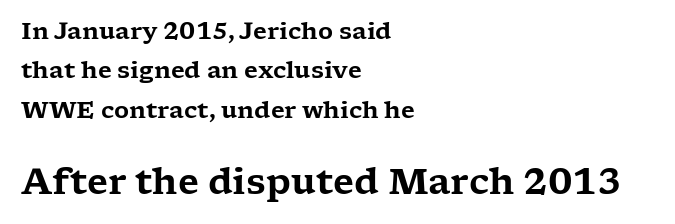
{"serif": "yes", "italic": "no", "width": "wide", "stroke_contrast": "low", "x_height": "medium", "monospaced": "no", "underline": "no", "align": "left", "line_spacing_ratio": 1.71, "letter_spacing": "normal", "letter_spacing_em": 0.0, "larger_block": "second", "size_ratio": 1.52, "glyph_px": 35}
